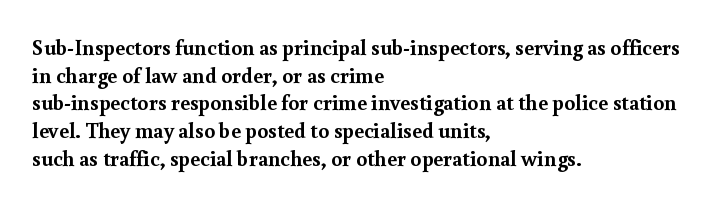
The image shows 22 px bold type, upright; set left-aligned, normal line spacing (1.26x), normal letter spacing, not underlined.
